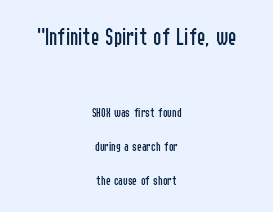
{"italic": "no", "bold": "no", "underline": "no", "align": "center", "line_spacing": "loose", "line_spacing_ratio": 2.43, "letter_spacing": "normal", "letter_spacing_em": 0.0, "larger_block": "first", "size_ratio": 1.79, "glyph_px": 25}
